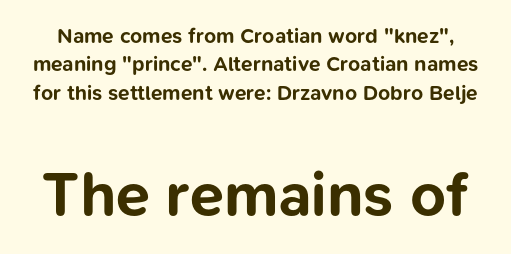
Q: Is the text bold? A: Yes.
Q: Is the text italic (slanted)? A: No, it is upright.
Q: Is the typeface a serif or a sans-serif typeface? A: Sans-serif.
Q: Is the text underlined? A: No.
Q: Is the spacing between letters normal or unusually wide? A: Normal.
Q: Is the spacing between lines tight, normal or loose? A: Normal.
Q: Which block of text is set in a larger size, the first (top) or the second (bottom)? A: The second (bottom) one.
Q: Width (condensed, normal, or wide)? A: Normal.
Q: Stroke contrast? A: Low.
Q: x-height? A: Medium.
Q: Monospaced? A: No.
